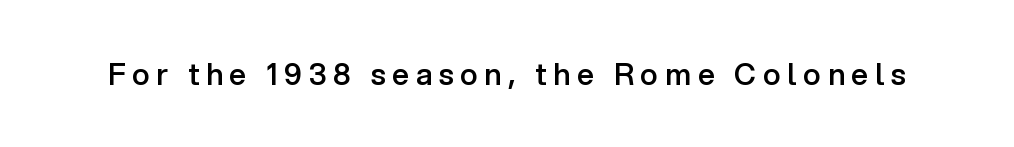
{"serif": "no", "italic": "no", "bold": "semi", "weight": "semibold", "width": "normal", "stroke_contrast": "low", "x_height": "medium", "monospaced": "no", "underline": "no", "letter_spacing": "wide", "letter_spacing_em": 0.22, "glyph_px": 30}
